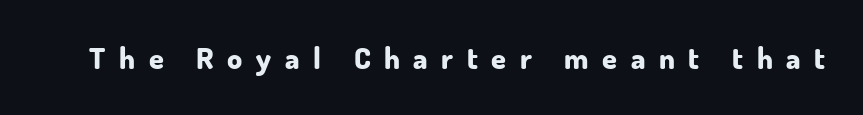
Q: Is the text bold? A: Yes.
Q: Is the text italic (slanted)? A: No, it is upright.
Q: Is the typeface a serif or a sans-serif typeface? A: Sans-serif.
Q: Is the text underlined? A: No.
Q: Is the spacing between letters normal or unusually wide? A: Unusually wide.
Q: Width (condensed, normal, or wide)? A: Normal.
Q: Stroke contrast? A: Low.
Q: x-height? A: Small.
Q: Monospaced? A: No.
